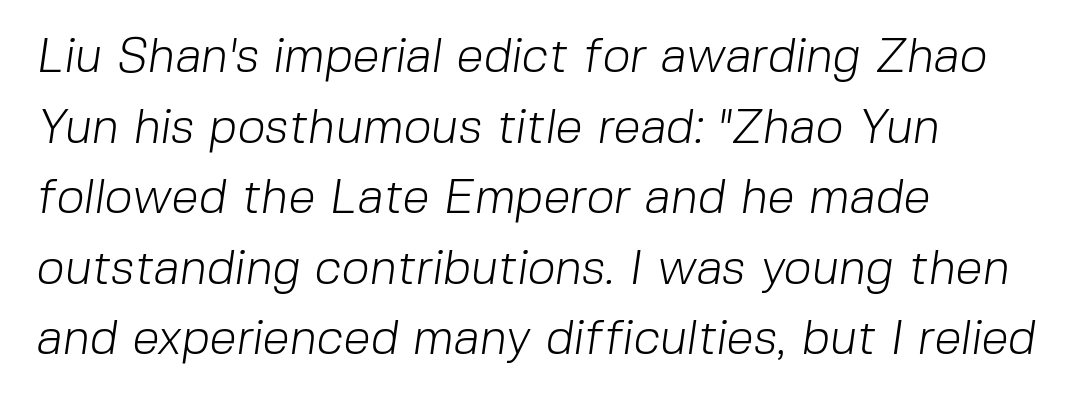
The image shows 49 px light sans-serif type; set left-aligned, normal line spacing (1.44x), normal letter spacing, not underlined; low stroke contrast and a medium x-height.
